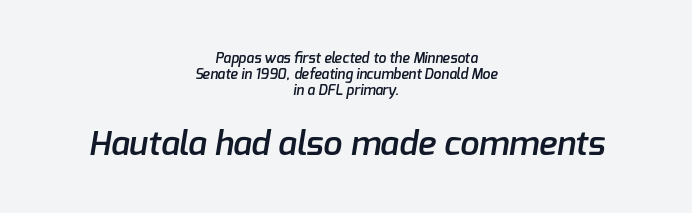
{"serif": "no", "bold": "semi", "weight": "semibold", "width": "normal", "stroke_contrast": "low", "x_height": "medium", "monospaced": "no", "underline": "no", "align": "center", "line_spacing_ratio": 1.16, "letter_spacing": "normal", "letter_spacing_em": 0.0, "larger_block": "second", "size_ratio": 2.43, "glyph_px": 34}
